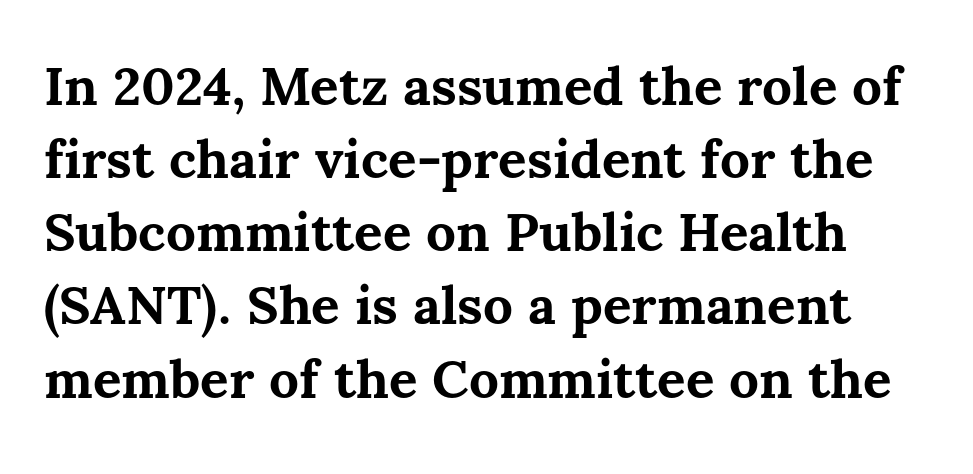
Q: Is the text bold? A: Yes.
Q: Is the text italic (slanted)? A: No, it is upright.
Q: Is the text underlined? A: No.
Q: Is the spacing between letters normal or unusually wide? A: Normal.
Q: Is the spacing between lines tight, normal or loose? A: Normal.
Q: Width (condensed, normal, or wide)? A: Normal.
Q: Stroke contrast? A: Medium.
Q: x-height? A: Medium.
Q: Monospaced? A: No.
